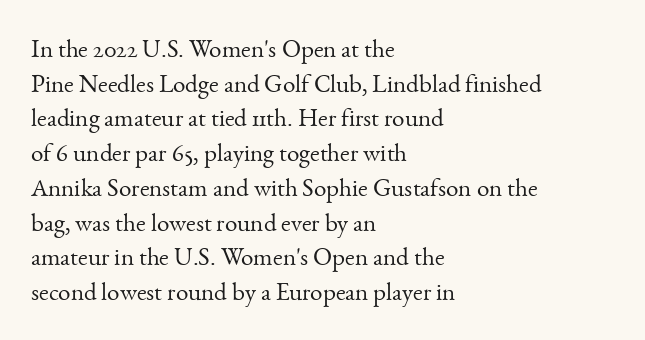
The letters stand straight up with perfectly vertical stems. The typesetter chose a ragged-right arrangement here. What's the leading like? Ordinary, nothing unusual. Nothing unusual about the tracking: characters are spaced as the font intends. Is the stroke heavy? The answer is a plain regular-or-lighter.
